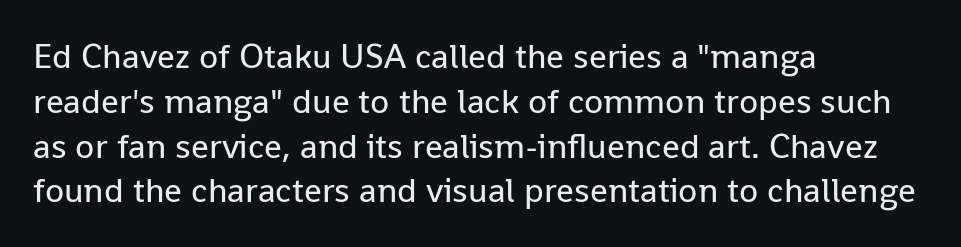
The image shows 35 px regular-weight sans-serif type, upright; set left-aligned, normal line spacing (1.28x), normal letter spacing, not underlined; low stroke contrast and a medium x-height.
